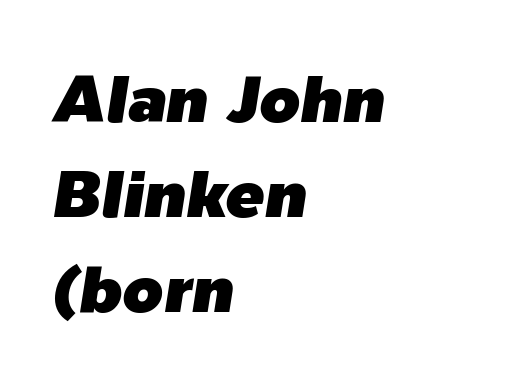
The image shows 65 px text type, italic (leaning right); set left-aligned, normal line spacing (1.46x), normal letter spacing, not underlined; low stroke contrast and a medium x-height.
